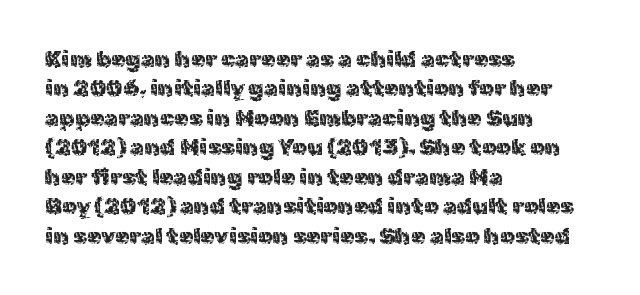
{"italic": "no", "bold": "no", "underline": "no", "align": "left", "line_spacing": "normal", "line_spacing_ratio": 1.28, "letter_spacing": "normal", "letter_spacing_em": 0.0, "glyph_px": 23}
